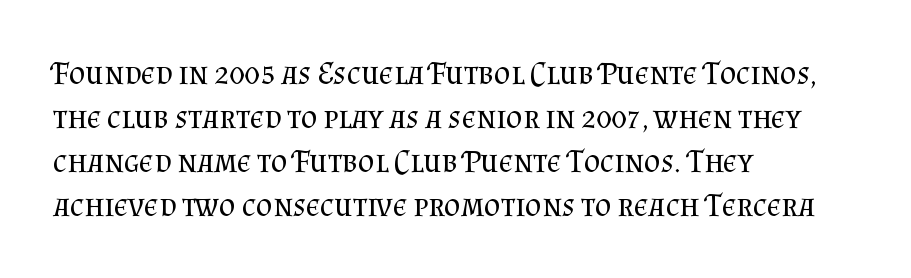
The image shows 32 px regular-weight serif type, upright; set left-aligned, normal line spacing (1.37x), normal letter spacing, not underlined; medium stroke contrast and a small x-height.
